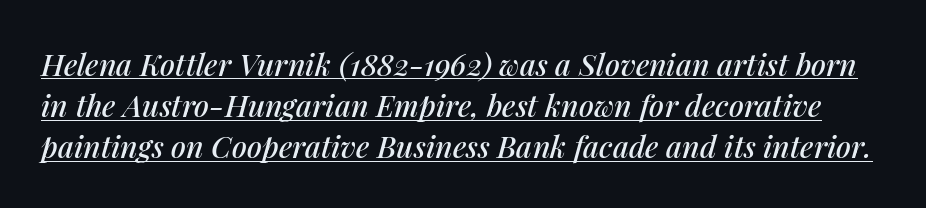
Q: Is the text italic (slanted)? A: Yes, it leans right by about 14 degrees.
Q: Is the text underlined? A: Yes.
Q: Is the spacing between letters normal or unusually wide? A: Normal.
Q: Is the spacing between lines tight, normal or loose? A: Normal.
Q: Width (condensed, normal, or wide)? A: Normal.
Q: Stroke contrast? A: Medium.
Q: x-height? A: Medium.
Q: Monospaced? A: No.
